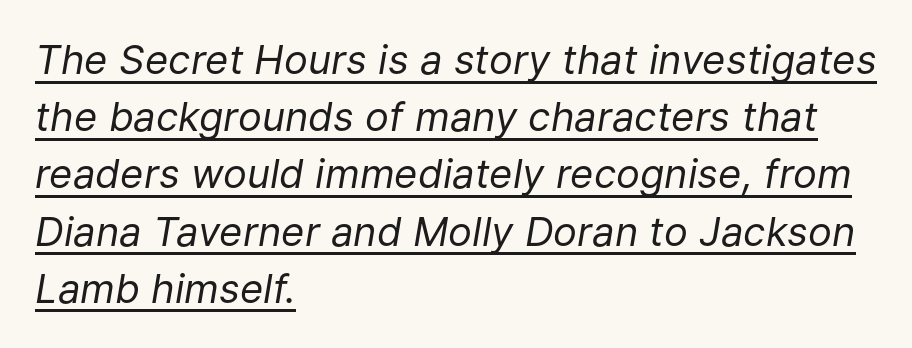
There's an unmistakable incline to the writing here. The passage shown is typed in a proportional face where columns would drift. Spacing between characters is what you'd get straight out of the box. Compared with undecorated copy, this sample adds a rule below the words. The passage shown stacks its lines at a standard gap.
